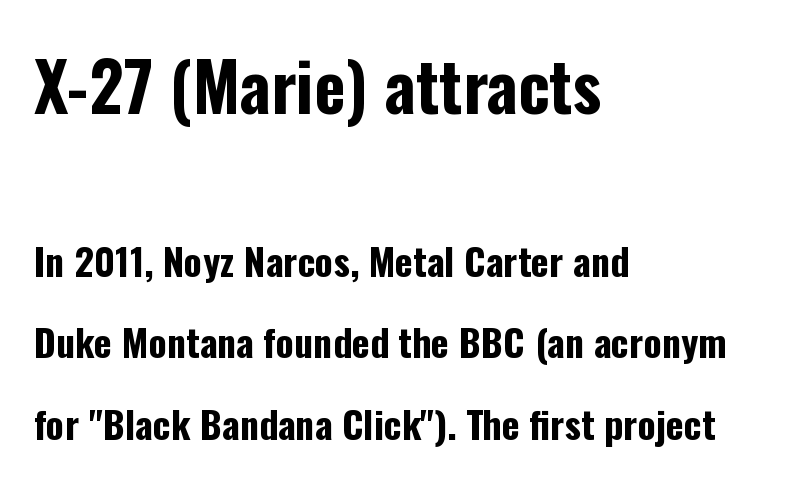
The line-height multiplier appears high, well above default. Is the block centered? No — it sits flush against the left margin. The passage shown is emphatically bold. Just letters on the line, the space beneath them empty.
